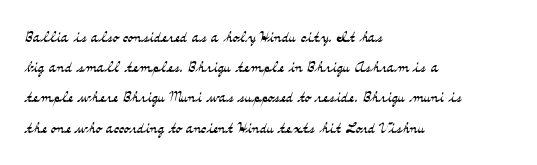
Q: Is the text bold? A: No.
Q: Is the text italic (slanted)? A: Yes.
Q: Is the text underlined? A: No.
Q: How is the paragraph aligned? A: Left-aligned.
Q: Is the spacing between letters normal or unusually wide? A: Normal.
Q: Is the spacing between lines tight, normal or loose? A: Normal.
